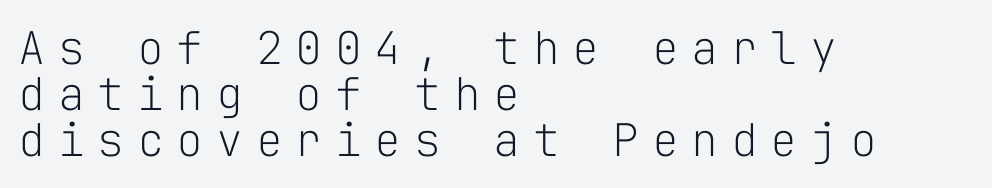
Q: Is the text bold? A: No.
Q: Is the text italic (slanted)? A: No, it is upright.
Q: Is the typeface a serif or a sans-serif typeface? A: Sans-serif.
Q: Is the text underlined? A: No.
Q: How is the paragraph aligned? A: Left-aligned.
Q: Is the spacing between letters normal or unusually wide? A: Unusually wide.
Q: Is the spacing between lines tight, normal or loose? A: Tight.
Q: Width (condensed, normal, or wide)? A: Normal.
Q: Stroke contrast? A: Low.
Q: x-height? A: Medium.
Q: Monospaced? A: Yes.
